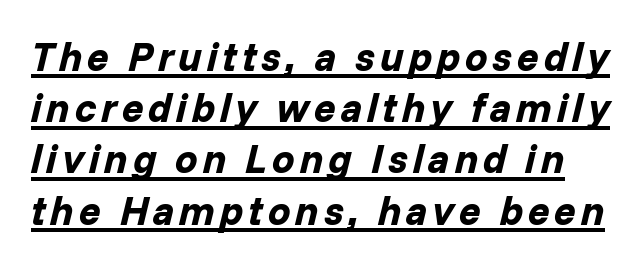
{"italic": "yes", "lean": "right", "slant_degrees": 14, "bold": "yes", "weight": "bold", "width": "normal", "stroke_contrast": "low", "x_height": "medium", "monospaced": "no", "underline": "yes", "line_spacing": "normal", "line_spacing_ratio": 1.28, "glyph_px": 40}
